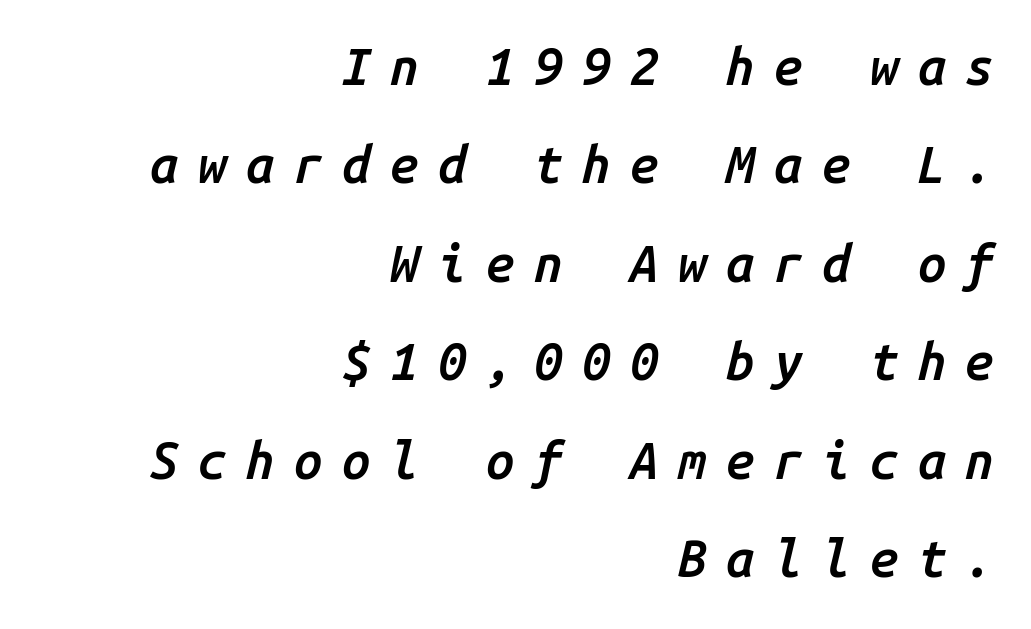
Q: Is the text bold? A: Semi-bold.
Q: Is the text italic (slanted)? A: Yes, it leans right by about 14 degrees.
Q: Is the text underlined? A: No.
Q: How is the paragraph aligned? A: Right-aligned.
Q: Is the spacing between letters normal or unusually wide? A: Unusually wide.
Q: Is the spacing between lines tight, normal or loose? A: Loose.
Q: Width (condensed, normal, or wide)? A: Normal.
Q: Stroke contrast? A: Low.
Q: x-height? A: Medium.
Q: Monospaced? A: Yes.
